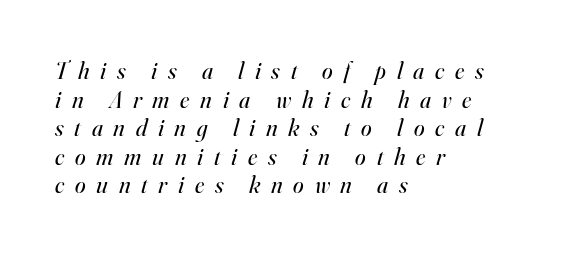
{"italic": "yes", "lean": "right", "slant_degrees": 16, "bold": "no", "underline": "no", "align": "left", "line_spacing_ratio": 1.19, "letter_spacing": "wide", "letter_spacing_em": 0.45, "glyph_px": 24}
